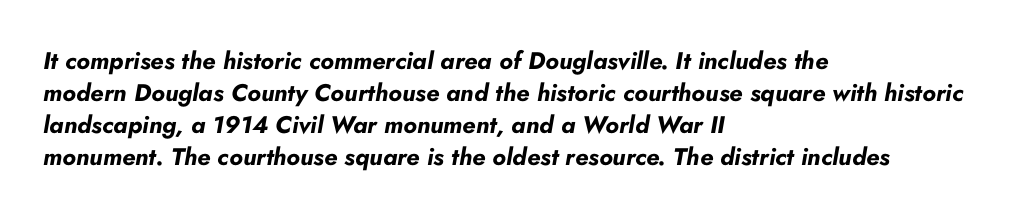
The image shows 24 px bold type, italic (leaning right); set left-aligned, normal line spacing (1.33x), normal letter spacing, not underlined.
